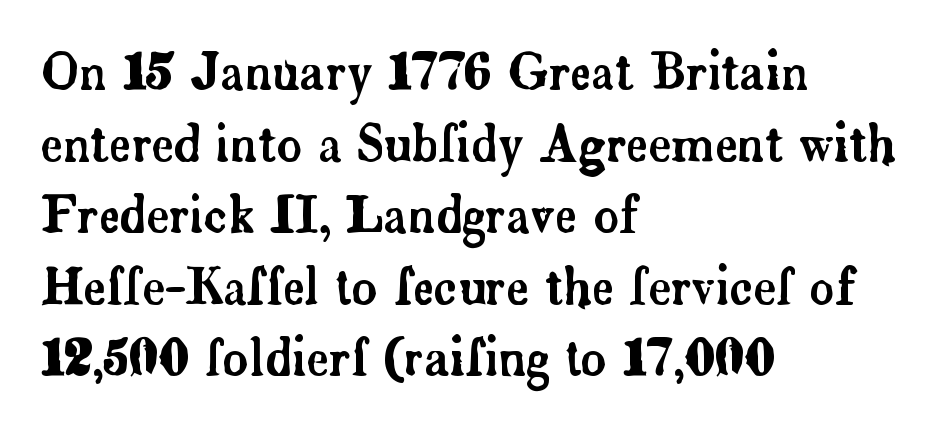
The image shows 49 px serif type, upright; set left-aligned, normal line spacing (1.46x), normal letter spacing, not underlined; low stroke contrast and a small x-height.
